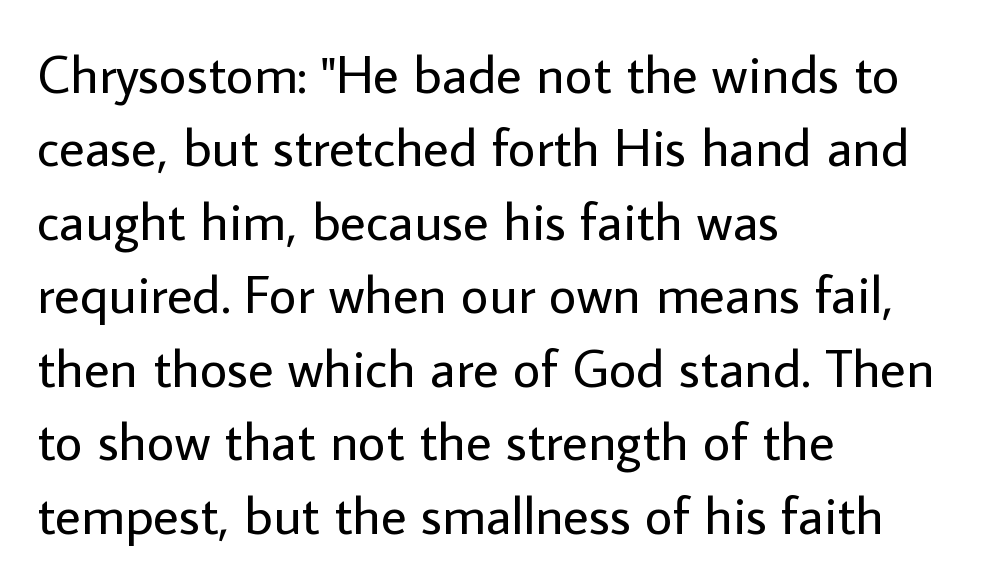
Rendered with straight, roman letterforms. Is there much room between lines? A standard amount, neither cramped nor airy. All the whitespace from short lines collects on the right. Type style note: lacks serifs.
